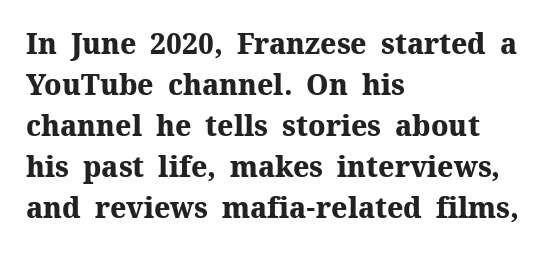
{"serif": "yes", "italic": "no", "bold": "yes", "weight": "heavy", "width": "normal", "stroke_contrast": "medium", "x_height": "medium", "monospaced": "no", "underline": "no", "align": "left", "line_spacing": "normal", "line_spacing_ratio": 1.46, "letter_spacing": "normal", "letter_spacing_em": 0.0, "glyph_px": 28}
